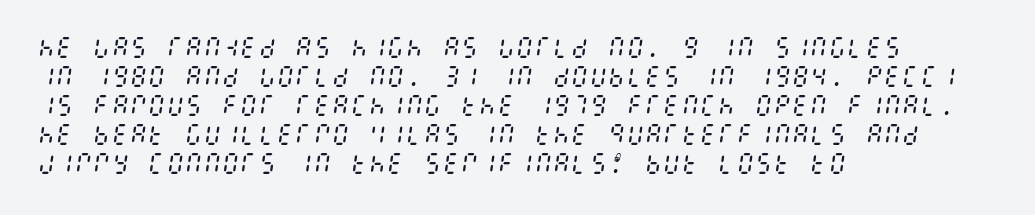
{"italic": "yes", "lean": "right", "slant_degrees": 8, "bold": "no", "underline": "no", "align": "left", "line_spacing": "normal", "line_spacing_ratio": 1.26, "letter_spacing": "normal", "letter_spacing_em": 0.0, "glyph_px": 23}
